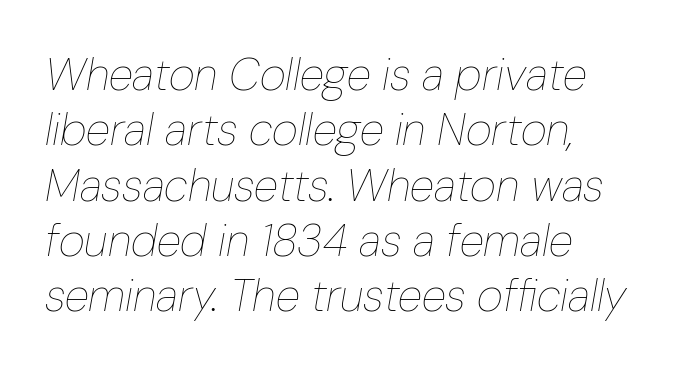
{"italic": "yes", "lean": "right", "slant_degrees": 10, "bold": "no", "weight": "thin", "width": "condensed", "stroke_contrast": "low", "x_height": "medium", "monospaced": "no", "underline": "no", "line_spacing_ratio": 1.23, "letter_spacing": "normal", "letter_spacing_em": 0.0, "glyph_px": 45}
